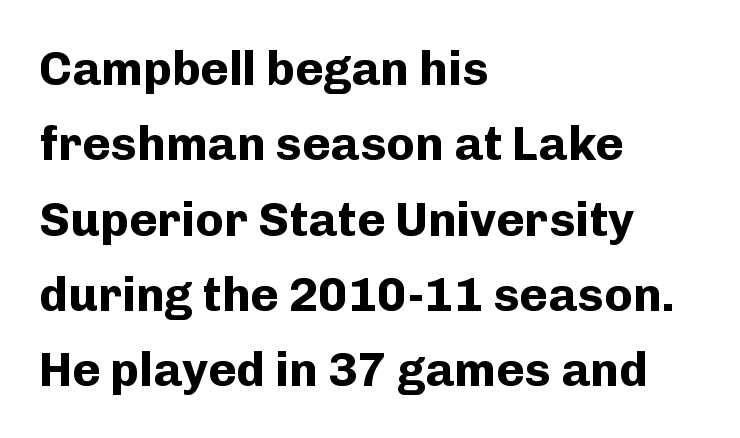
Is the letter spacing exaggerated? No — it looks like the ordinary default. The characters display no serif detailing; their extremities are plain. Has an underline been added? It has not. Here the designer chose a conventional face with non-uniform glyph widths.
